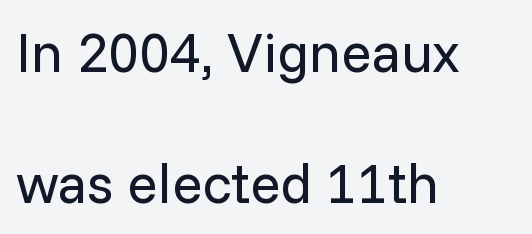
The image shows 56 px regular-weight sans-serif type, upright; set left-aligned, loose line spacing (2.34x), normal letter spacing, not underlined; low stroke contrast and a medium x-height.
